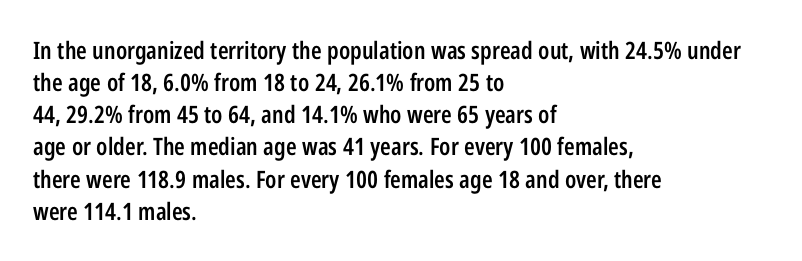
The image shows 24 px text type, upright; set left-aligned, normal line spacing (1.34x), normal letter spacing, not underlined.
